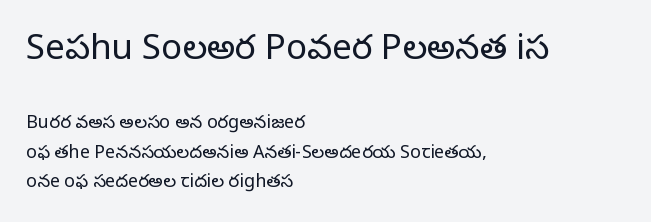
{"serif": "yes", "italic": "no", "bold": "no", "weight": "regular", "width": "normal", "stroke_contrast": "low", "x_height": "large", "monospaced": "no", "underline": "no", "align": "left", "line_spacing": "normal", "line_spacing_ratio": 1.64, "letter_spacing": "normal", "letter_spacing_em": 0.0, "larger_block": "first", "size_ratio": 1.94, "glyph_px": 35}
